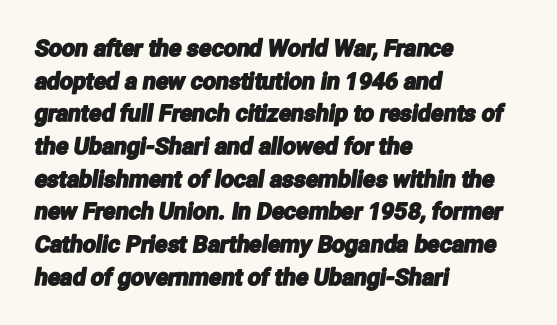
The image shows 23 px text type; set left-aligned, normal line spacing (1.42x), normal letter spacing, not underlined.
